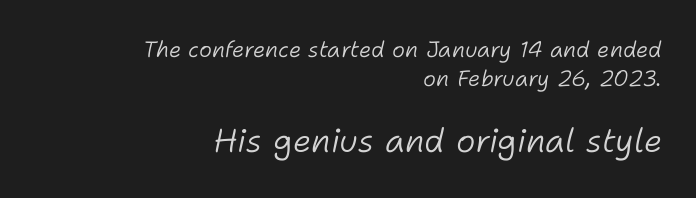
The image shows 33 px light type, italic (leaning right); set right-aligned, normal line spacing (1.32x), normal letter spacing, not underlined; the second (bottom) block is 1.5x larger; low stroke contrast and a medium x-height.
